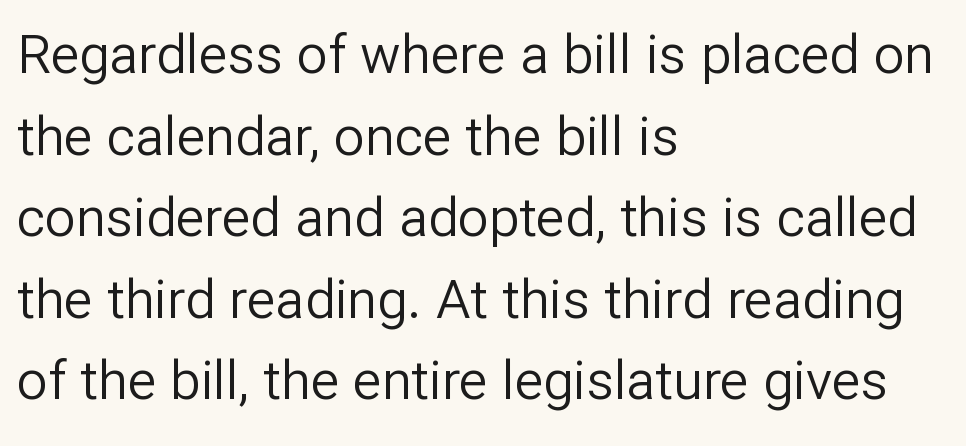
{"serif": "no", "italic": "no", "bold": "no", "weight": "regular", "width": "normal", "stroke_contrast": "low", "x_height": "medium", "monospaced": "no", "underline": "no", "align": "left", "line_spacing": "normal", "line_spacing_ratio": 1.51, "letter_spacing": "normal", "letter_spacing_em": 0.0, "glyph_px": 54}
